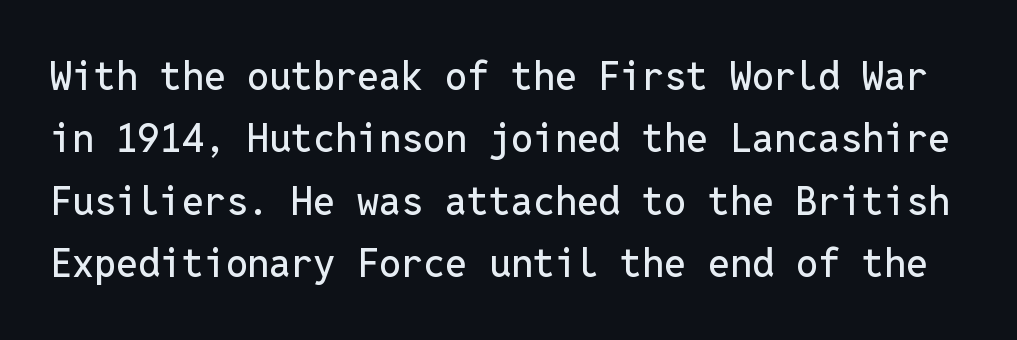
{"serif": "no", "italic": "no", "width": "normal", "stroke_contrast": "low", "x_height": "medium", "monospaced": "yes", "underline": "no", "line_spacing": "normal", "line_spacing_ratio": 1.6, "letter_spacing": "normal", "letter_spacing_em": 0.0, "glyph_px": 39}
